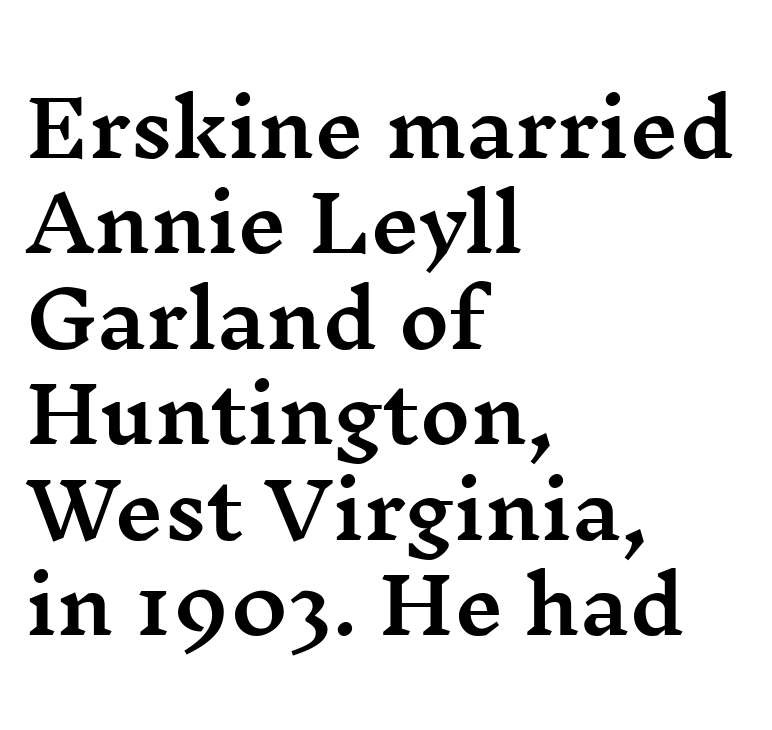
These lines stack with their left ends in a neat column. A bare baseline throughout the passage. The axis of the letterforms is exactly vertical. Look at the tracking — it's just the regular setting, nothing added.
